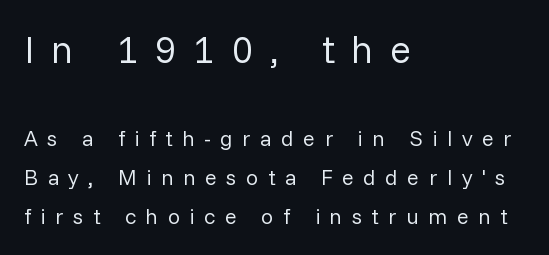
Q: Is the text bold? A: No.
Q: Is the text italic (slanted)? A: No, it is upright.
Q: Is the typeface a serif or a sans-serif typeface? A: Sans-serif.
Q: Is the text underlined? A: No.
Q: How is the paragraph aligned? A: Left-aligned.
Q: Is the spacing between letters normal or unusually wide? A: Unusually wide.
Q: Which block of text is set in a larger size, the first (top) or the second (bottom)? A: The first (top) one.
Q: Width (condensed, normal, or wide)? A: Normal.
Q: Stroke contrast? A: Low.
Q: x-height? A: Medium.
Q: Monospaced? A: No.
